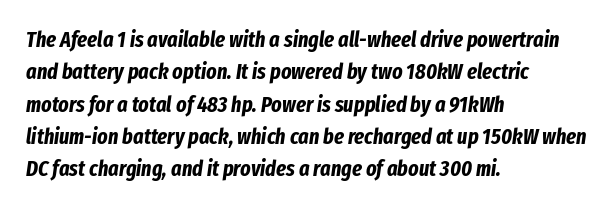
{"italic": "yes", "lean": "right", "slant_degrees": 8, "bold": "yes", "underline": "no", "align": "left", "line_spacing": "normal", "line_spacing_ratio": 1.47, "letter_spacing": "normal", "letter_spacing_em": 0.0, "glyph_px": 22}
